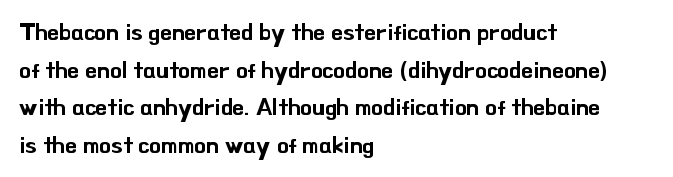
The image shows 24 px text type, upright; set left-aligned, normal line spacing (1.57x), normal letter spacing, not underlined.
